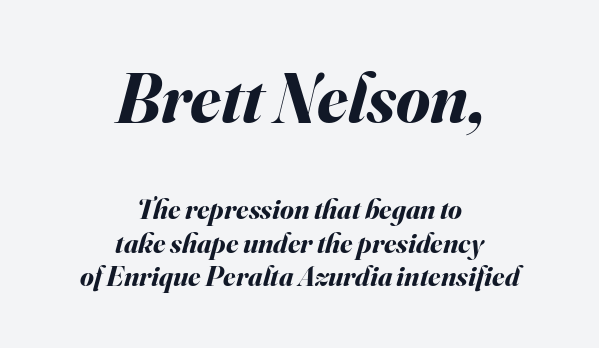
The face used here is rendered with its standard letterfit. The whole block is typeset with a tilt. Summary of weight: heavy, a full bold. The rag falls on both sides of this text block equally. Nobody drew a line under any word here. Is the lower block the larger one? No — the upper block carries the bigger type.
